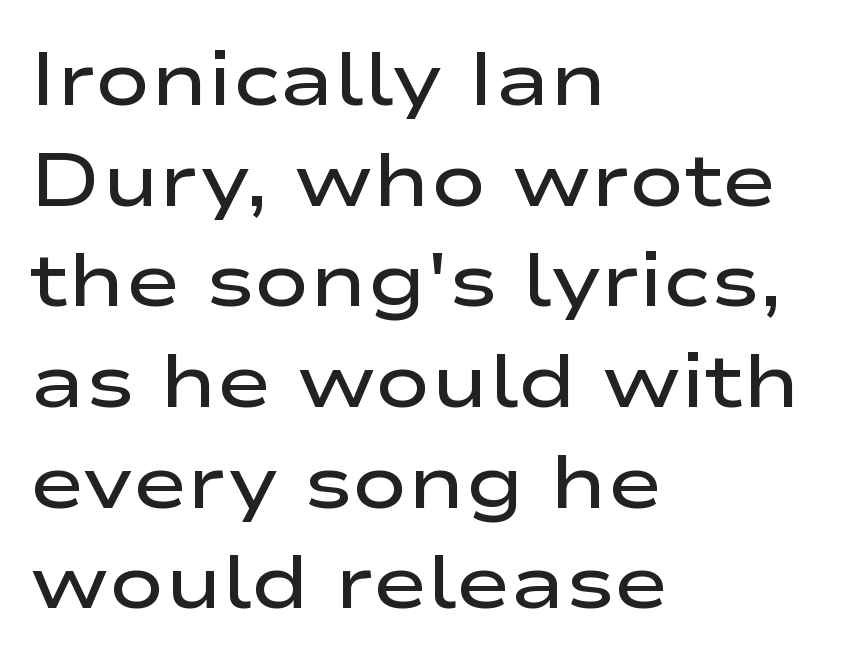
What weight is shown? A semibold, between regular and bold. Does the copy run flush right? No — it runs flush left. Baseline-to-baseline distance is the conventional proportion of letter height. The designer went with a sans here, leaving each stem footless.
